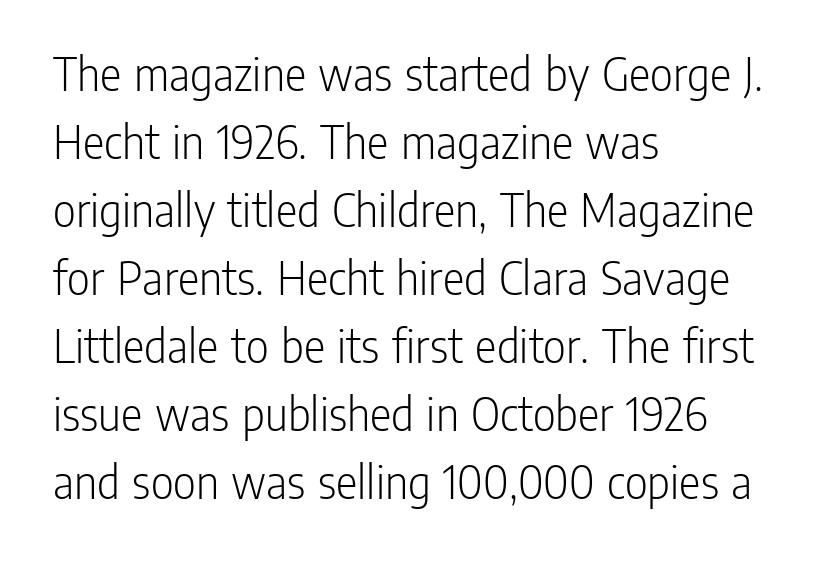
Q: Is the text bold? A: No.
Q: Is the text italic (slanted)? A: No, it is upright.
Q: Is the typeface a serif or a sans-serif typeface? A: Sans-serif.
Q: Is the text underlined? A: No.
Q: How is the paragraph aligned? A: Left-aligned.
Q: Is the spacing between letters normal or unusually wide? A: Normal.
Q: Is the spacing between lines tight, normal or loose? A: Normal.
Q: Width (condensed, normal, or wide)? A: Condensed.
Q: Stroke contrast? A: Low.
Q: x-height? A: Medium.
Q: Monospaced? A: No.
